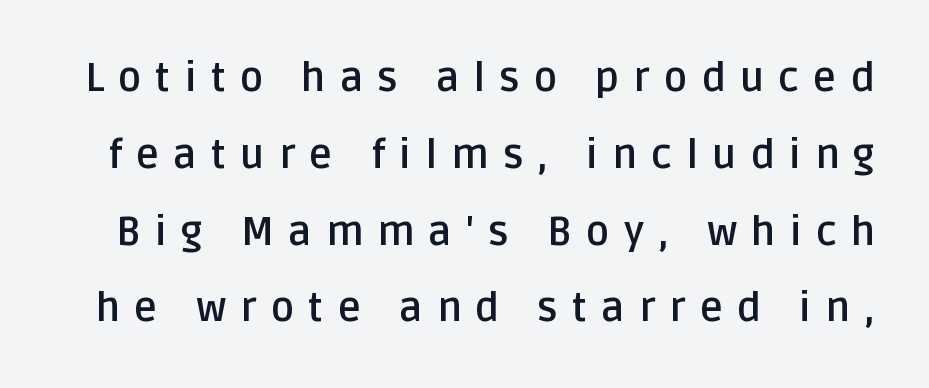
The image shows 40 px semibold sans-serif type, upright; set loose line spacing (1.92x), unusually wide letter spacing (+0.35 em), not underlined; low stroke contrast and a large x-height.
